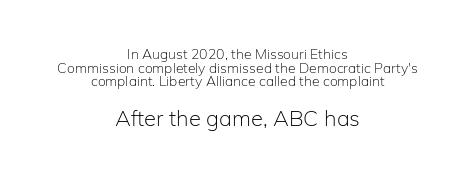
Letters rest on an invisible, unmarked baseline. The second block has been scaled up relative to the first. The lines are packed closely together with very little leading. Heft: none added — not bold. Tracking value appears to be zero — textbook default spacing.
